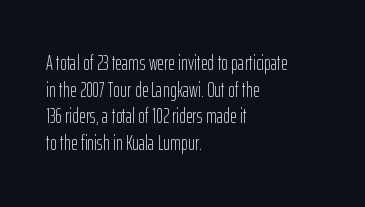
Summary of weight: not heavy and not bold. The vertical gap from one line to the next is medium. The type is set solid horizontally, with unmodified tracking. No italicization has been applied; the sample stays upright. The paragraph shown leans on its left margin. The gap between lines stays unmarked.
